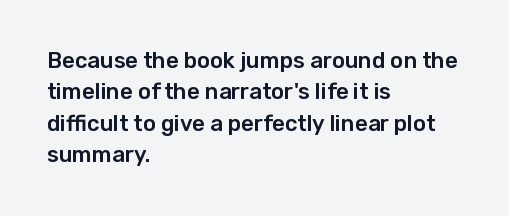
Q: Is the text italic (slanted)? A: No, it is upright.
Q: Is the text underlined? A: No.
Q: How is the paragraph aligned? A: Left-aligned.
Q: Is the spacing between letters normal or unusually wide? A: Normal.
Q: Is the spacing between lines tight, normal or loose? A: Normal.
